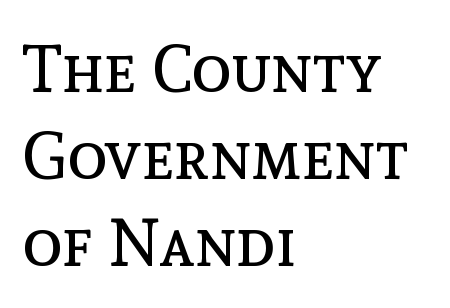
Q: Is the text bold? A: No.
Q: Is the text italic (slanted)? A: No, it is upright.
Q: Is the text underlined? A: No.
Q: How is the paragraph aligned? A: Left-aligned.
Q: Is the spacing between letters normal or unusually wide? A: Normal.
Q: Is the spacing between lines tight, normal or loose? A: Normal.
Q: Width (condensed, normal, or wide)? A: Normal.
Q: x-height? A: Medium.
Q: Monospaced? A: No.
